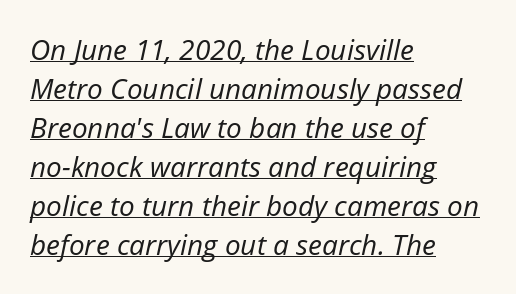
{"italic": "yes", "lean": "right", "slant_degrees": 12, "bold": "no", "weight": "regular", "width": "normal", "stroke_contrast": "low", "x_height": "medium", "monospaced": "no", "underline": "yes", "align": "left", "line_spacing": "normal", "line_spacing_ratio": 1.39, "letter_spacing": "normal", "letter_spacing_em": 0.0, "glyph_px": 28}
